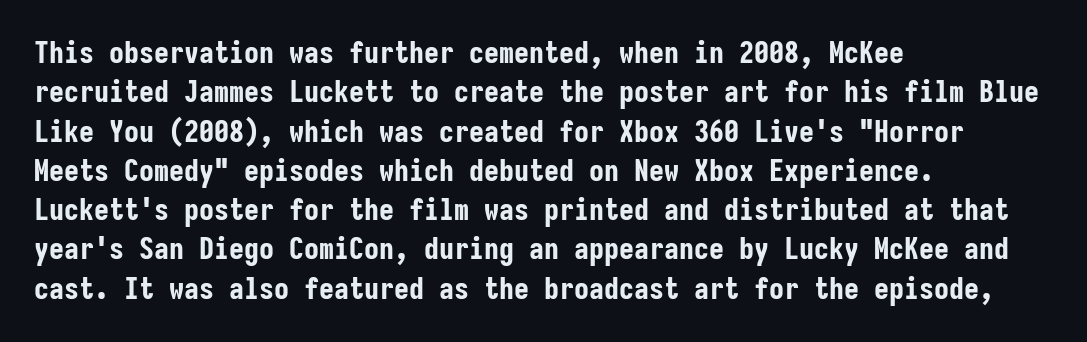
Q: Is the text bold? A: Yes.
Q: Is the text italic (slanted)? A: No, it is upright.
Q: Is the typeface a serif or a sans-serif typeface? A: Sans-serif.
Q: Is the text underlined? A: No.
Q: How is the paragraph aligned? A: Left-aligned.
Q: Is the spacing between letters normal or unusually wide? A: Normal.
Q: Is the spacing between lines tight, normal or loose? A: Normal.
Q: Width (condensed, normal, or wide)? A: Condensed.
Q: Stroke contrast? A: Low.
Q: x-height? A: Medium.
Q: Monospaced? A: Yes.
